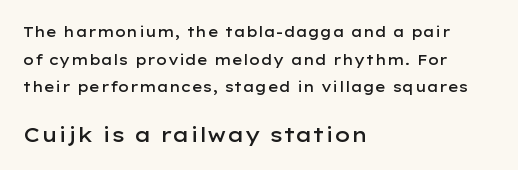
Does the leading feel generous? Absolutely, it's lavish. Characters follow at the spacing the type designer built in. Top chunk: small. Bottom chunk: large. Horizontally, the lines are justified to the leading edge only. The typography opts for an upright posture over an oblique one. Words float on clear page, feet unadorned.
